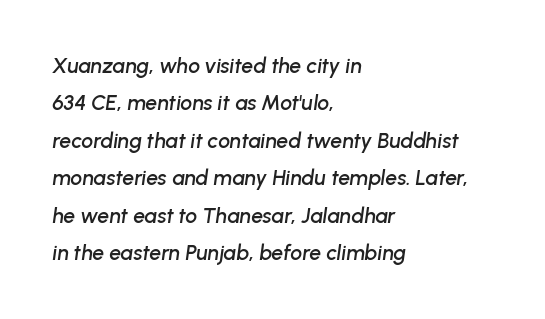
The image shows 21 px text type, italic (leaning right); set left-aligned, line spacing 1.78x, normal letter spacing, not underlined.
